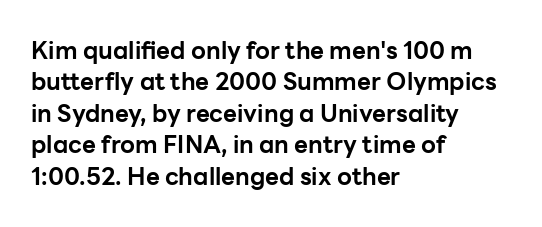
Caption: standard tracking, unaltered. In CSS terms this would be text-align: left. Unlike italic type, these characters show no tilt at all. A dark, heavy texture on the line: the type is bold.
